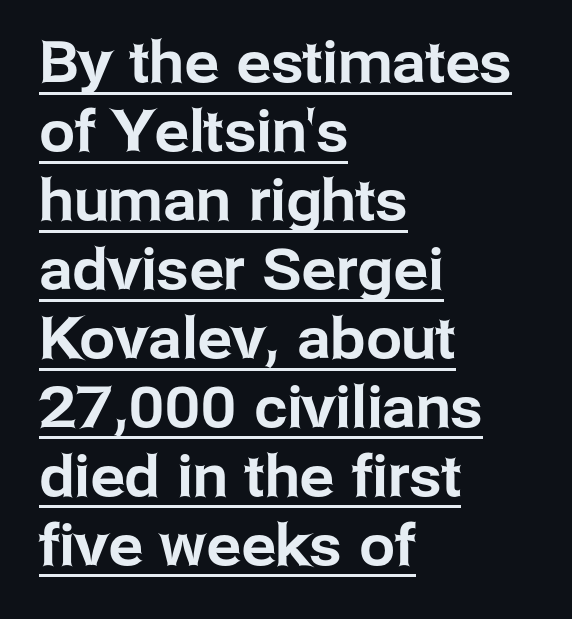
{"serif": "no", "italic": "no", "width": "normal", "stroke_contrast": "low", "x_height": "medium", "monospaced": "no", "underline": "yes", "align": "left", "line_spacing_ratio": 1.21, "letter_spacing": "normal", "letter_spacing_em": 0.0, "glyph_px": 57}
